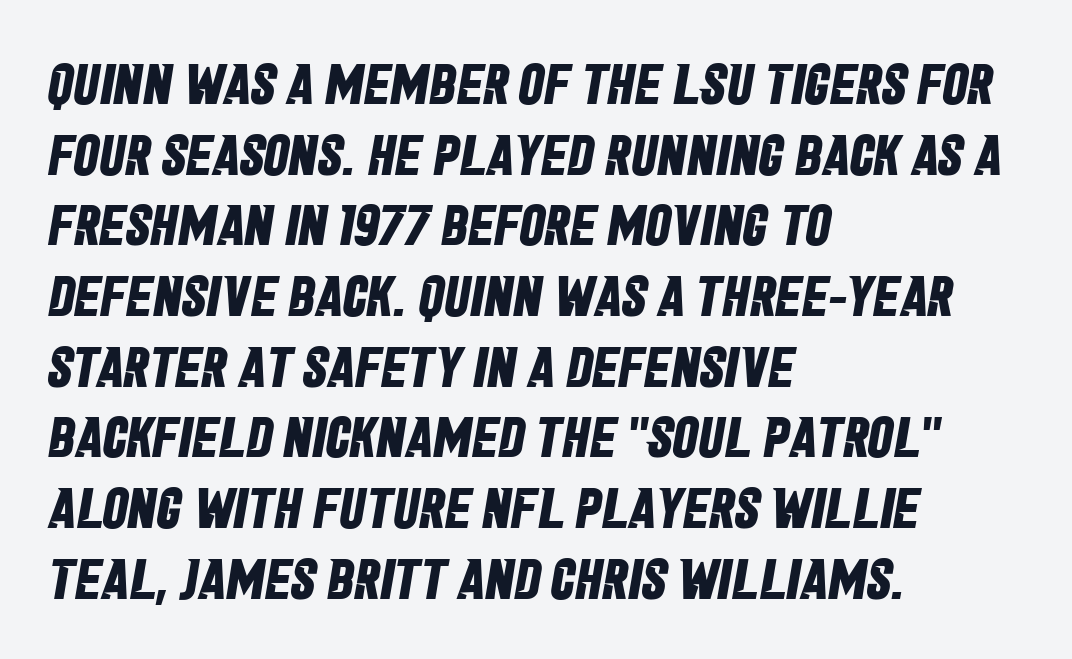
{"serif": "no", "bold": "yes", "weight": "bold", "width": "condensed", "stroke_contrast": "low", "x_height": "large", "monospaced": "no", "underline": "no", "align": "left", "line_spacing_ratio": 1.24, "letter_spacing": "normal", "letter_spacing_em": 0.0, "glyph_px": 57}
